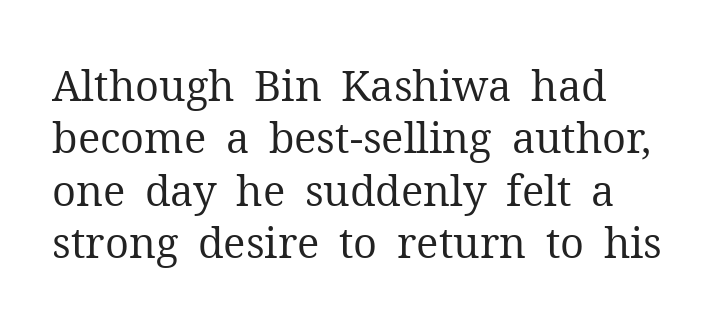
Q: Is the text bold? A: No.
Q: Is the text italic (slanted)? A: No, it is upright.
Q: Is the typeface a serif or a sans-serif typeface? A: Serif.
Q: Is the text underlined? A: No.
Q: Is the spacing between letters normal or unusually wide? A: Normal.
Q: Is the spacing between lines tight, normal or loose? A: Normal.
Q: Width (condensed, normal, or wide)? A: Normal.
Q: Stroke contrast? A: Medium.
Q: x-height? A: Medium.
Q: Monospaced? A: No.
